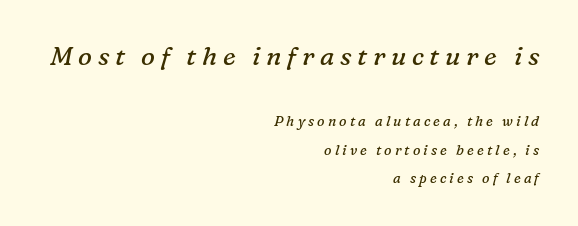
{"italic": "yes", "lean": "right", "slant_degrees": 16, "bold": "no", "underline": "no", "align": "right", "line_spacing": "loose", "line_spacing_ratio": 2.02, "letter_spacing": "wide", "letter_spacing_em": 0.22, "larger_block": "first", "size_ratio": 1.86, "glyph_px": 26}
